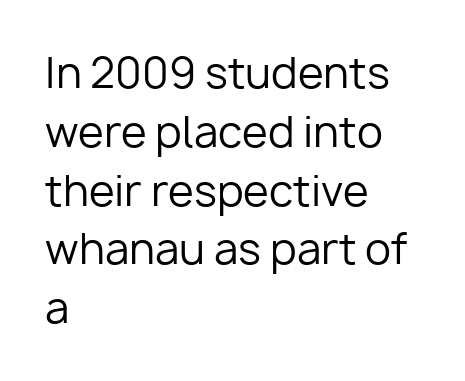
Q: Is the text bold? A: No.
Q: Is the text italic (slanted)? A: No, it is upright.
Q: Is the typeface a serif or a sans-serif typeface? A: Sans-serif.
Q: Is the text underlined? A: No.
Q: How is the paragraph aligned? A: Left-aligned.
Q: Is the spacing between letters normal or unusually wide? A: Normal.
Q: Is the spacing between lines tight, normal or loose? A: Normal.
Q: Width (condensed, normal, or wide)? A: Normal.
Q: Stroke contrast? A: Low.
Q: x-height? A: Medium.
Q: Monospaced? A: No.
